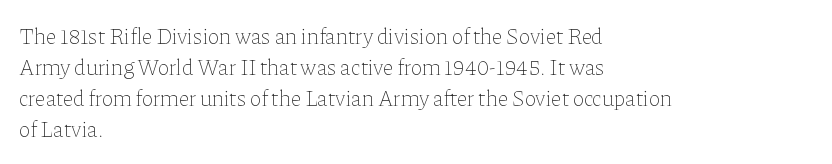
The image shows 22 px text type, upright; set left-aligned, normal line spacing (1.41x), normal letter spacing, not underlined.
